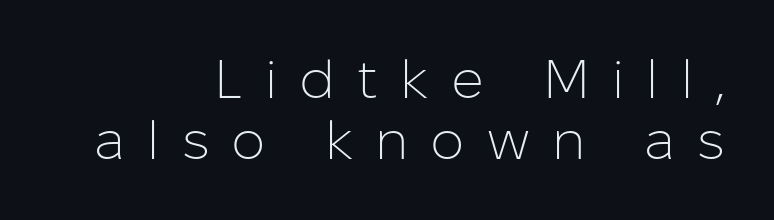
Honestly, the letter spacing is so wide it's the main thing you notice. Nope, no serifs anywhere on these letters. Which margin do the lines hug? The right one — the left edge is uneven. Do the letters lean? They stand straight.
